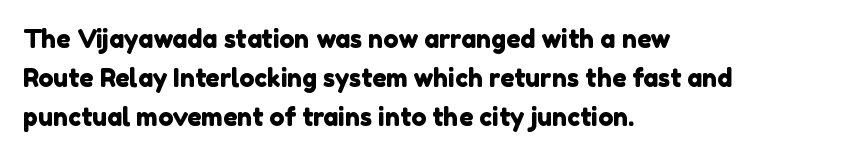
Q: Is the text underlined? A: No.
Q: How is the paragraph aligned? A: Left-aligned.
Q: Is the spacing between letters normal or unusually wide? A: Normal.
Q: Is the spacing between lines tight, normal or loose? A: Normal.
